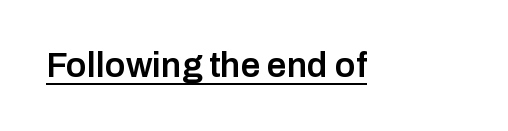
{"serif": "no", "italic": "no", "bold": "semi", "weight": "semibold", "width": "normal", "stroke_contrast": "low", "x_height": "medium", "monospaced": "no", "underline": "yes", "letter_spacing": "normal", "letter_spacing_em": 0.0, "glyph_px": 35}
